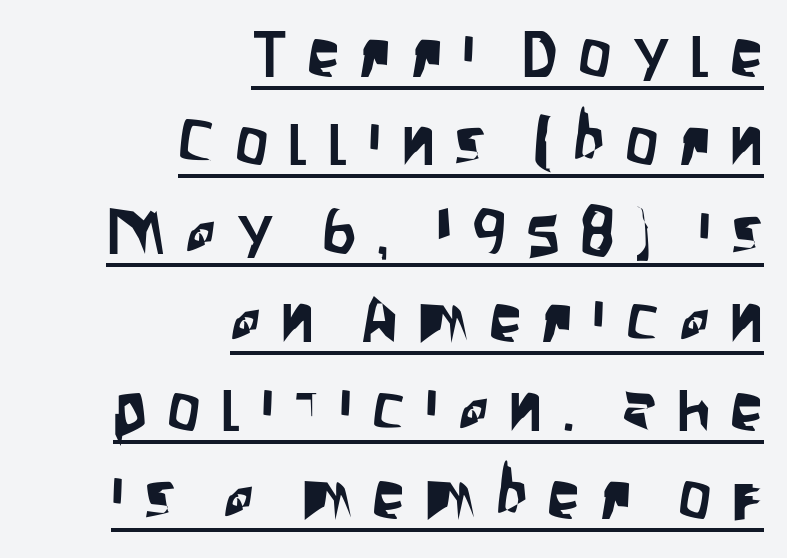
Nope, not italic — everything's standing straight. Looks like someone drew a line under every word here. How would I describe the line gaps? Plain and ordinary. The tracking jumps out immediately: characters are airy and widely separated. This rendering employs a face without finishing strokes, i.e., a sans-serif. You could not count columns in this text — the font is proportionally spaced.
